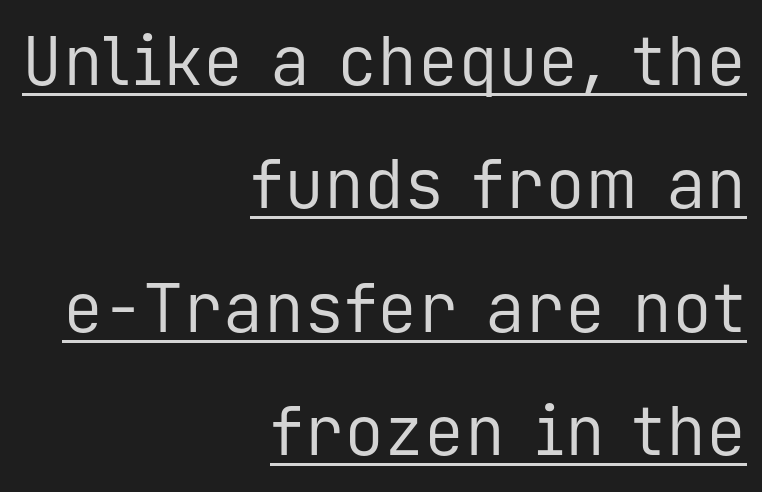
The letters march in equal steps, a hallmark of fixed-pitch type. The rendering shows plain stroke endings on the letterforms — a sans-serif design. Emphasis is given by a line drawn under the lettering. Line endings align vertically; line beginnings do not. Each word holds together tightly as a unit, with standard inter-letter gaps.
